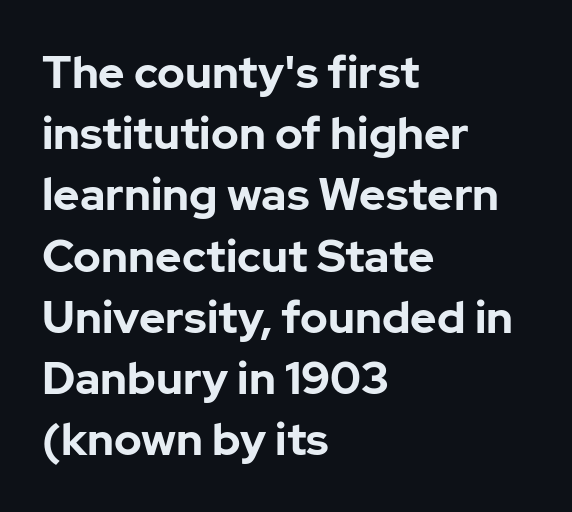
The image shows 45 px bold sans-serif type, upright; set left-aligned, normal line spacing (1.36x), normal letter spacing, not underlined; low stroke contrast and a medium x-height.
